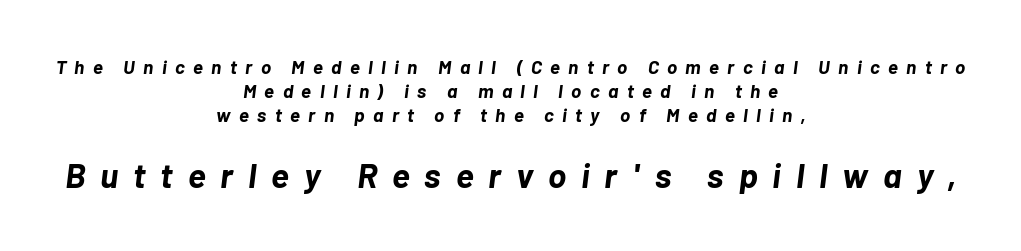
Q: Is the text bold? A: Yes.
Q: Is the text italic (slanted)? A: Yes, it leans right by about 7 degrees.
Q: Is the text underlined? A: No.
Q: How is the paragraph aligned? A: Centered.
Q: Is the spacing between letters normal or unusually wide? A: Unusually wide.
Q: Is the spacing between lines tight, normal or loose? A: Normal.
Q: Which block of text is set in a larger size, the first (top) or the second (bottom)? A: The second (bottom) one.
Q: Width (condensed, normal, or wide)? A: Normal.
Q: Stroke contrast? A: Low.
Q: x-height? A: Medium.
Q: Monospaced? A: No.
